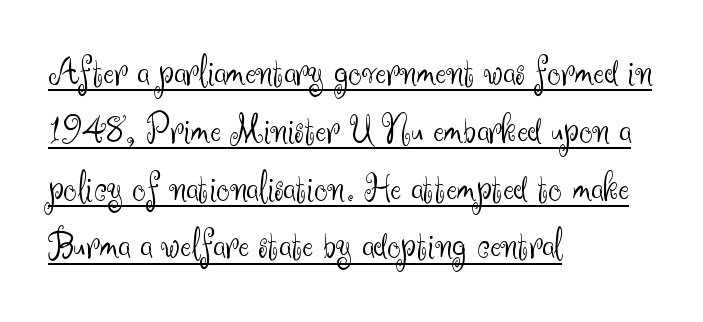
Q: Is the text bold? A: No.
Q: Is the text italic (slanted)? A: No, it is upright.
Q: Is the typeface a serif or a sans-serif typeface? A: Sans-serif.
Q: Is the text underlined? A: Yes.
Q: How is the paragraph aligned? A: Left-aligned.
Q: Is the spacing between letters normal or unusually wide? A: Normal.
Q: Is the spacing between lines tight, normal or loose? A: Normal.
Q: Width (condensed, normal, or wide)? A: Normal.
Q: Stroke contrast? A: Medium.
Q: x-height? A: Small.
Q: Monospaced? A: No.
